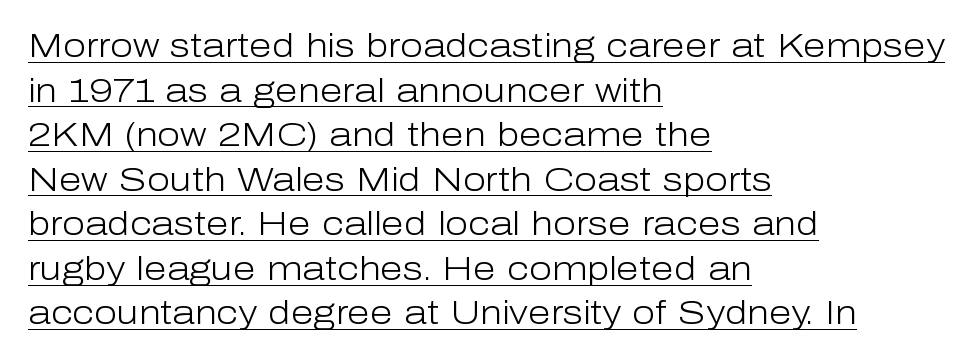
The image shows 33 px light sans-serif type, upright; set left-aligned, normal line spacing (1.35x), normal letter spacing, underlined; low stroke contrast and a medium x-height.
